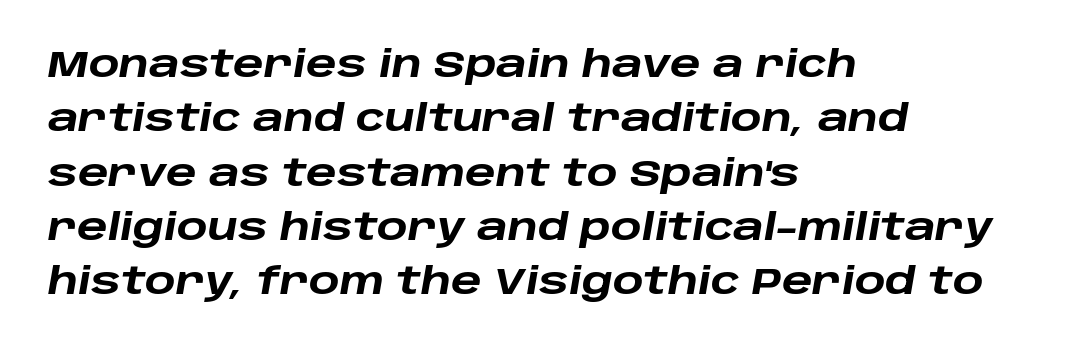
Q: Is the text bold? A: Yes.
Q: Is the text italic (slanted)? A: Yes, it leans right by about 10 degrees.
Q: Is the text underlined? A: No.
Q: How is the paragraph aligned? A: Left-aligned.
Q: Is the spacing between letters normal or unusually wide? A: Normal.
Q: Is the spacing between lines tight, normal or loose? A: Normal.
Q: Width (condensed, normal, or wide)? A: Wide.
Q: Stroke contrast? A: Low.
Q: x-height? A: Large.
Q: Monospaced? A: No.
